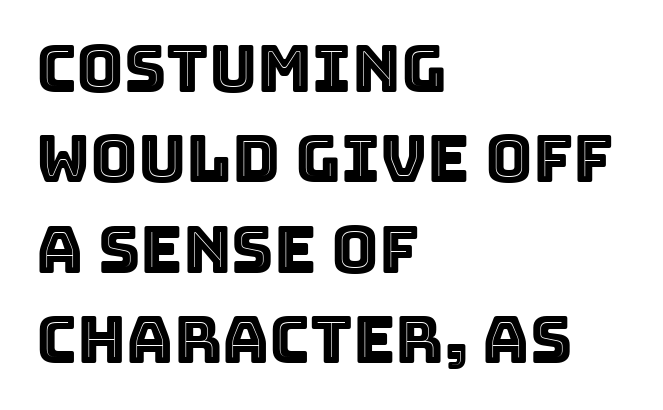
The image shows 65 px text type, upright; set left-aligned, normal line spacing (1.39x), normal letter spacing, not underlined; a large x-height.
